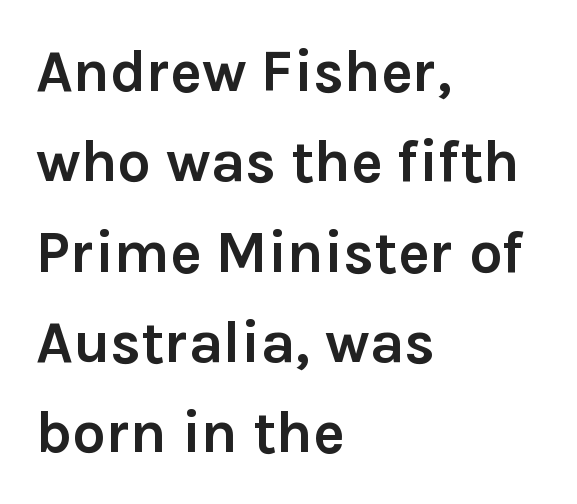
Weight check: bold — yes, fully. Nobody drew a line under any word here. In terms of letterform style, serifs are entirely absent. Words appear dense and cohesive because spacing is normal. Visually the block forms a straight wall on the left and a jagged coastline on the right.
